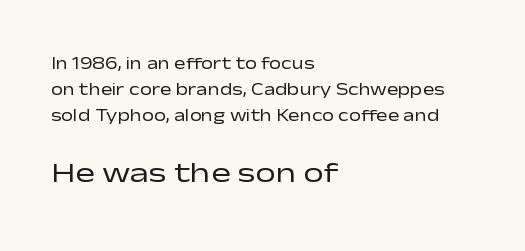
The image shows 29 px regular-weight, wide sans-serif type, upright; set left-aligned, normal line spacing (1.53x), normal letter spacing, not underlined; the second (bottom) block is 1.71x larger; low stroke contrast and a medium x-height.
